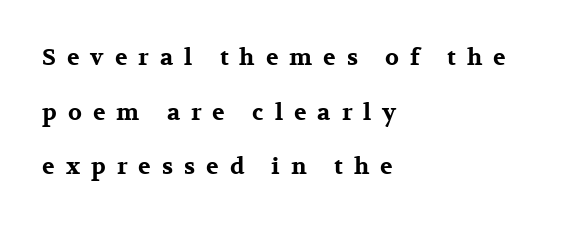
Q: Is the text bold? A: Yes.
Q: Is the text italic (slanted)? A: No, it is upright.
Q: Is the text underlined? A: No.
Q: How is the paragraph aligned? A: Left-aligned.
Q: Is the spacing between letters normal or unusually wide? A: Unusually wide.
Q: Is the spacing between lines tight, normal or loose? A: Loose.
